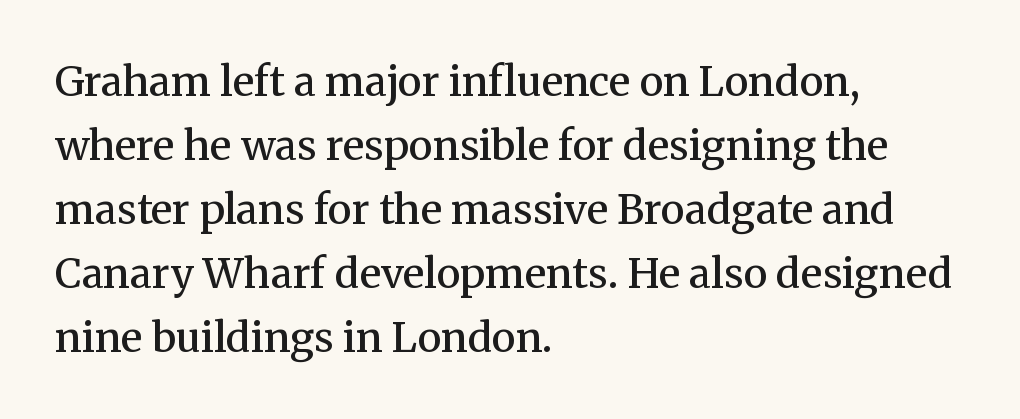
{"serif": "yes", "italic": "no", "bold": "semi", "weight": "semibold", "width": "normal", "stroke_contrast": "medium", "x_height": "medium", "monospaced": "no", "underline": "no", "align": "left", "line_spacing": "normal", "line_spacing_ratio": 1.56, "letter_spacing": "normal", "letter_spacing_em": 0.0, "glyph_px": 41}
